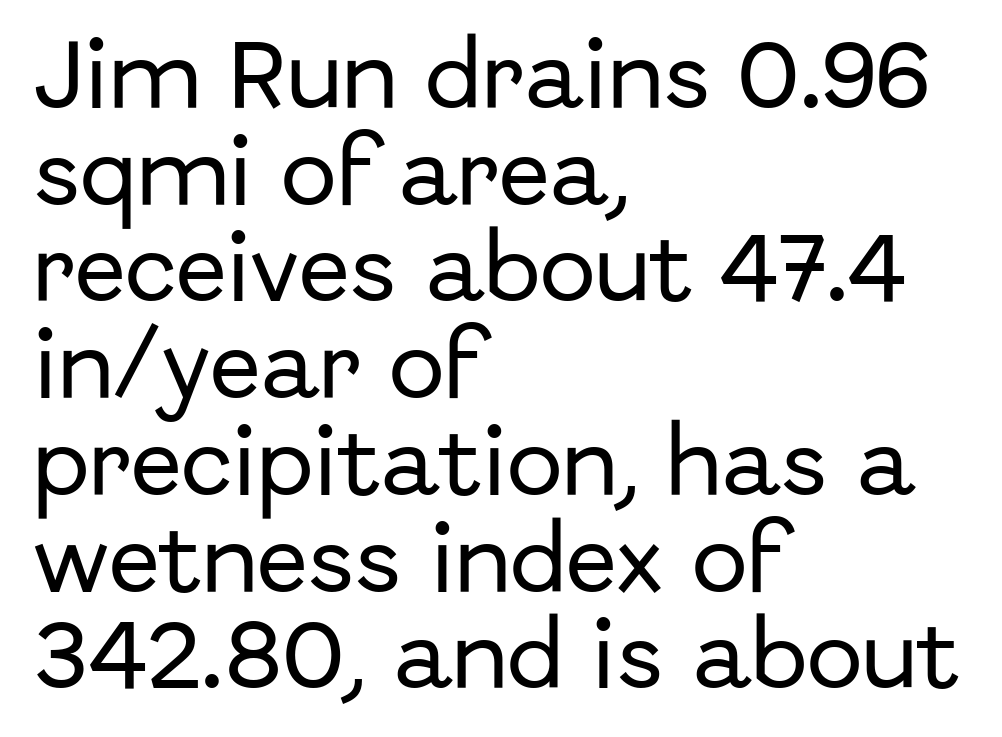
{"serif": "no", "italic": "no", "width": "normal", "stroke_contrast": "low", "x_height": "medium", "monospaced": "no", "underline": "no", "align": "left", "line_spacing": "normal", "line_spacing_ratio": 1.29, "letter_spacing": "normal", "letter_spacing_em": 0.0, "glyph_px": 75}
